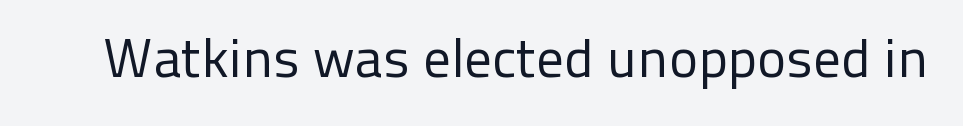
Q: Is the text bold? A: No.
Q: Is the text italic (slanted)? A: No, it is upright.
Q: Is the typeface a serif or a sans-serif typeface? A: Sans-serif.
Q: Is the text underlined? A: No.
Q: Is the spacing between letters normal or unusually wide? A: Normal.
Q: Width (condensed, normal, or wide)? A: Normal.
Q: Stroke contrast? A: Low.
Q: x-height? A: Medium.
Q: Monospaced? A: No.
